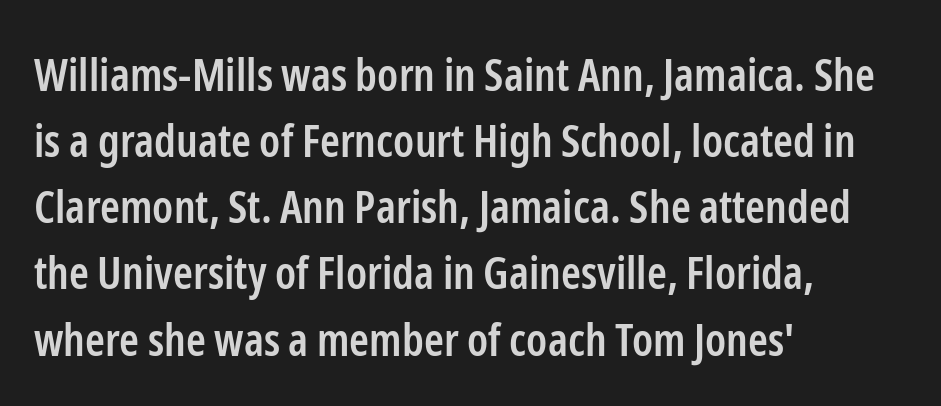
The image shows 45 px semibold, condensed sans-serif type, upright; set left-aligned, normal line spacing (1.47x), normal letter spacing, not underlined; low stroke contrast and a medium x-height.
